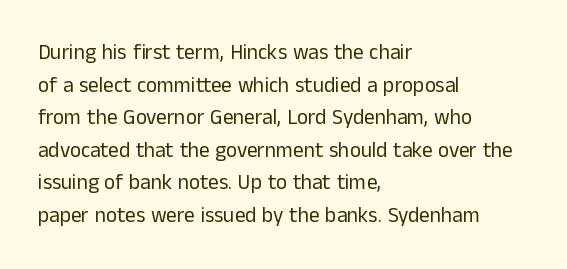
{"italic": "no", "bold": "no", "underline": "no", "align": "left", "line_spacing": "normal", "line_spacing_ratio": 1.55, "letter_spacing": "normal", "letter_spacing_em": 0.0, "glyph_px": 21}
